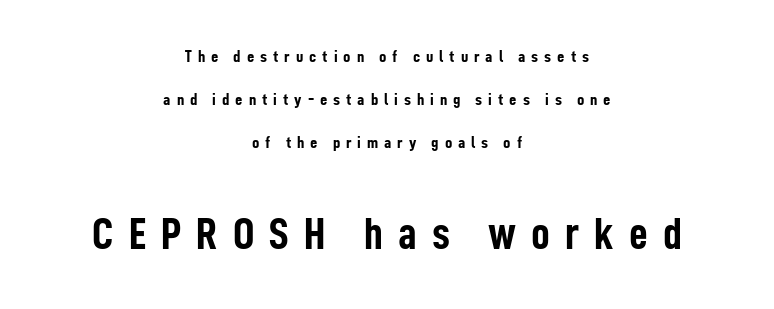
{"serif": "no", "italic": "no", "bold": "yes", "weight": "semibold", "width": "condensed", "stroke_contrast": "low", "x_height": "medium", "monospaced": "no", "underline": "no", "align": "center", "line_spacing": "loose", "line_spacing_ratio": 2.4, "letter_spacing": "wide", "letter_spacing_em": 0.33, "larger_block": "second", "size_ratio": 2.56, "glyph_px": 46}
